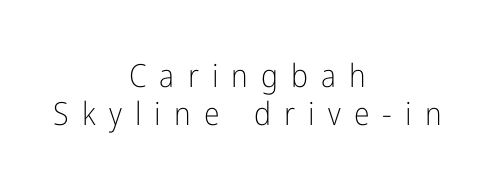
Q: Is the text bold? A: No.
Q: Is the text italic (slanted)? A: No, it is upright.
Q: Is the typeface a serif or a sans-serif typeface? A: Sans-serif.
Q: Is the text underlined? A: No.
Q: How is the paragraph aligned? A: Centered.
Q: Is the spacing between letters normal or unusually wide? A: Unusually wide.
Q: Width (condensed, normal, or wide)? A: Condensed.
Q: Stroke contrast? A: Low.
Q: x-height? A: Medium.
Q: Monospaced? A: No.
